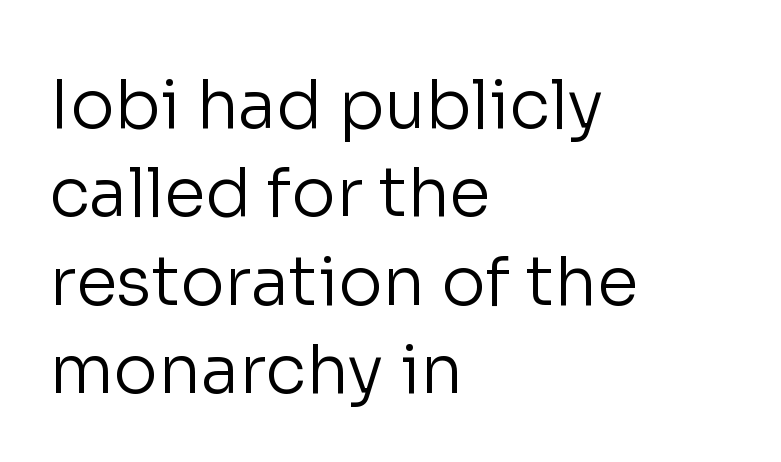
{"serif": "no", "italic": "no", "bold": "no", "weight": "regular", "width": "normal", "stroke_contrast": "low", "x_height": "medium", "monospaced": "no", "underline": "no", "align": "left", "line_spacing": "normal", "line_spacing_ratio": 1.32, "letter_spacing": "normal", "letter_spacing_em": 0.0, "glyph_px": 67}
